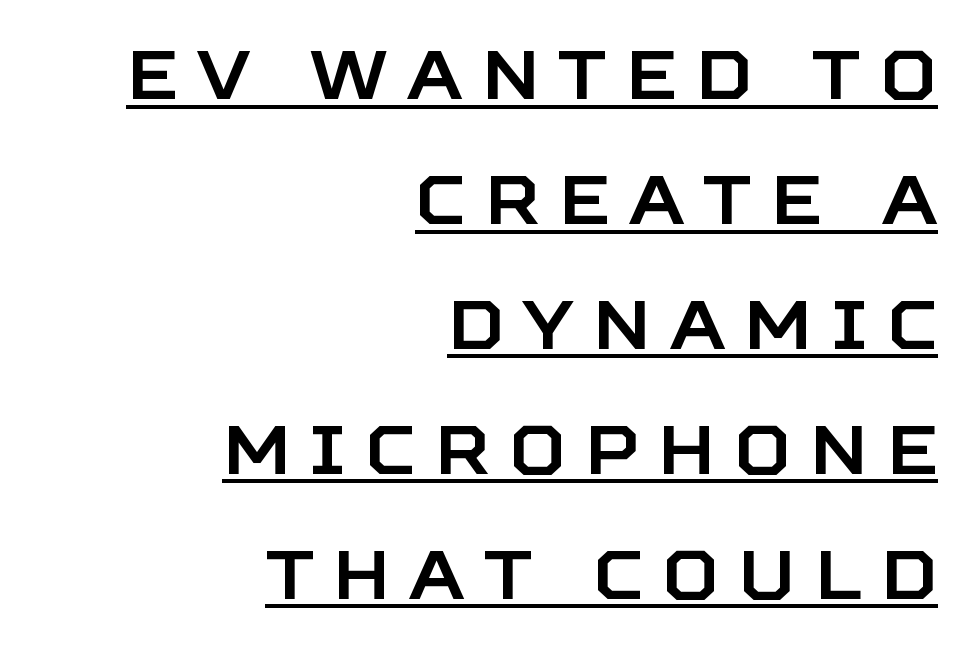
The image shows 69 px sans-serif type, upright; set right-aligned, line spacing 1.81x, unusually wide letter spacing (+0.28 em), underlined; low stroke contrast and a large x-height.
